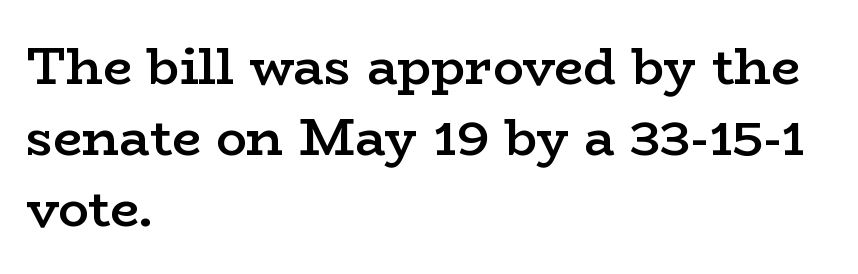
Q: Is the text bold? A: Semi-bold.
Q: Is the text italic (slanted)? A: No, it is upright.
Q: Is the typeface a serif or a sans-serif typeface? A: Serif.
Q: Is the text underlined? A: No.
Q: How is the paragraph aligned? A: Left-aligned.
Q: Is the spacing between letters normal or unusually wide? A: Normal.
Q: Is the spacing between lines tight, normal or loose? A: Normal.
Q: Width (condensed, normal, or wide)? A: Wide.
Q: Stroke contrast? A: Low.
Q: x-height? A: Medium.
Q: Monospaced? A: No.
